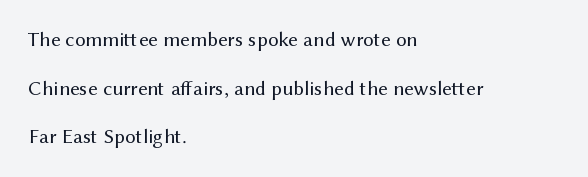
{"italic": "no", "bold": "no", "underline": "no", "align": "left", "line_spacing": "loose", "line_spacing_ratio": 2.31, "letter_spacing": "normal", "letter_spacing_em": 0.0, "glyph_px": 21}
